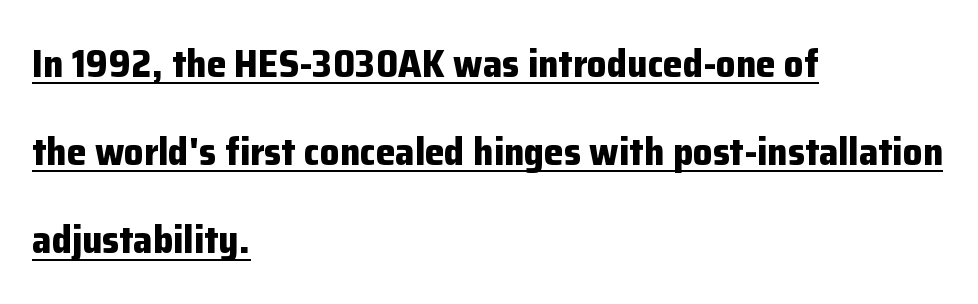
Posture: straight, roman, zero tilt. Every letter is thick-stroked: bold, no question. Quick note: underline on. The horizontal fit of the characters is conventional and even.
